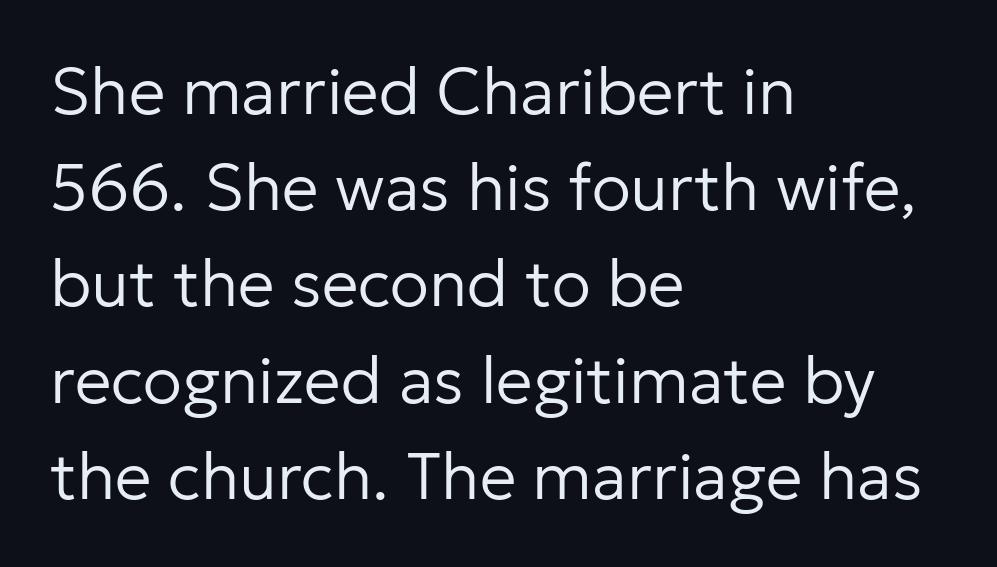
The image shows 65 px regular-weight sans-serif type, upright; set left-aligned, normal line spacing (1.48x), normal letter spacing, not underlined; low stroke contrast and a medium x-height.
